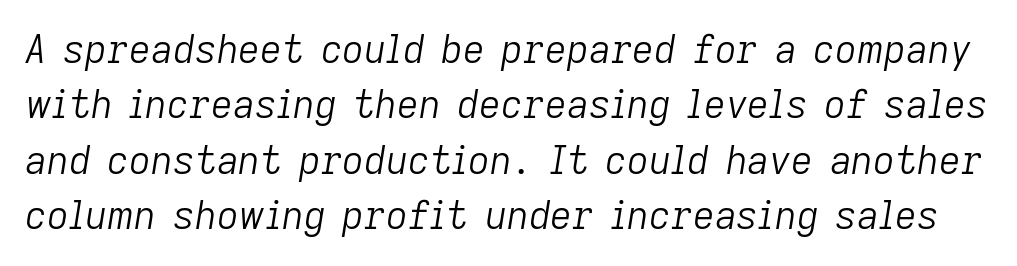
{"italic": "yes", "lean": "right", "slant_degrees": 9, "bold": "no", "weight": "light", "width": "normal", "stroke_contrast": "low", "x_height": "medium", "monospaced": "no", "underline": "no", "line_spacing": "normal", "line_spacing_ratio": 1.46, "letter_spacing": "normal", "letter_spacing_em": 0.0, "glyph_px": 38}
